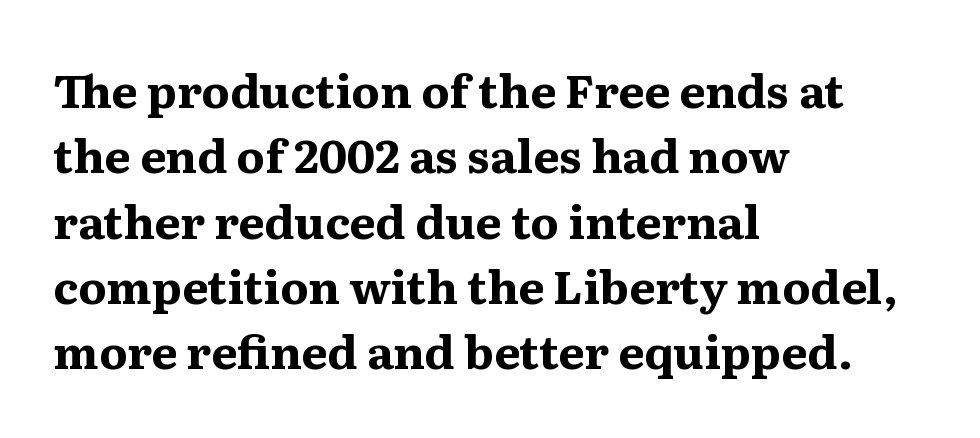
Q: Is the text bold? A: Yes.
Q: Is the text italic (slanted)? A: No, it is upright.
Q: Is the typeface a serif or a sans-serif typeface? A: Serif.
Q: Is the text underlined? A: No.
Q: How is the paragraph aligned? A: Left-aligned.
Q: Is the spacing between letters normal or unusually wide? A: Normal.
Q: Is the spacing between lines tight, normal or loose? A: Normal.
Q: Width (condensed, normal, or wide)? A: Normal.
Q: Stroke contrast? A: Medium.
Q: x-height? A: Medium.
Q: Monospaced? A: No.
